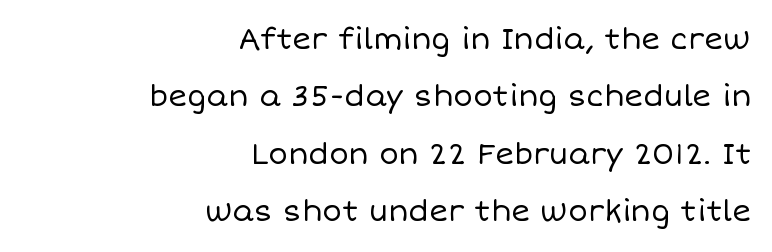
The image shows 29 px regular-weight type, upright; set right-aligned, loose line spacing (1.98x), normal letter spacing, not underlined; low stroke contrast and a large x-height.
